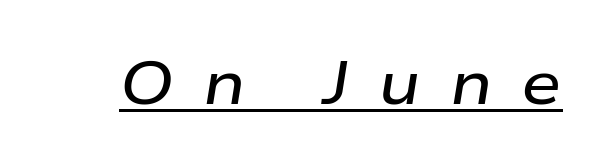
A semibold gives these letters moderate extra thickness, short of bold. The sample's only ornament is a line tracing under the words. The horizontal fit of the characters is loose and conspicuously gappy. A typesetter would call this proportional, since set widths differ per character. The axis of the letterforms is tilted away from vertical.
